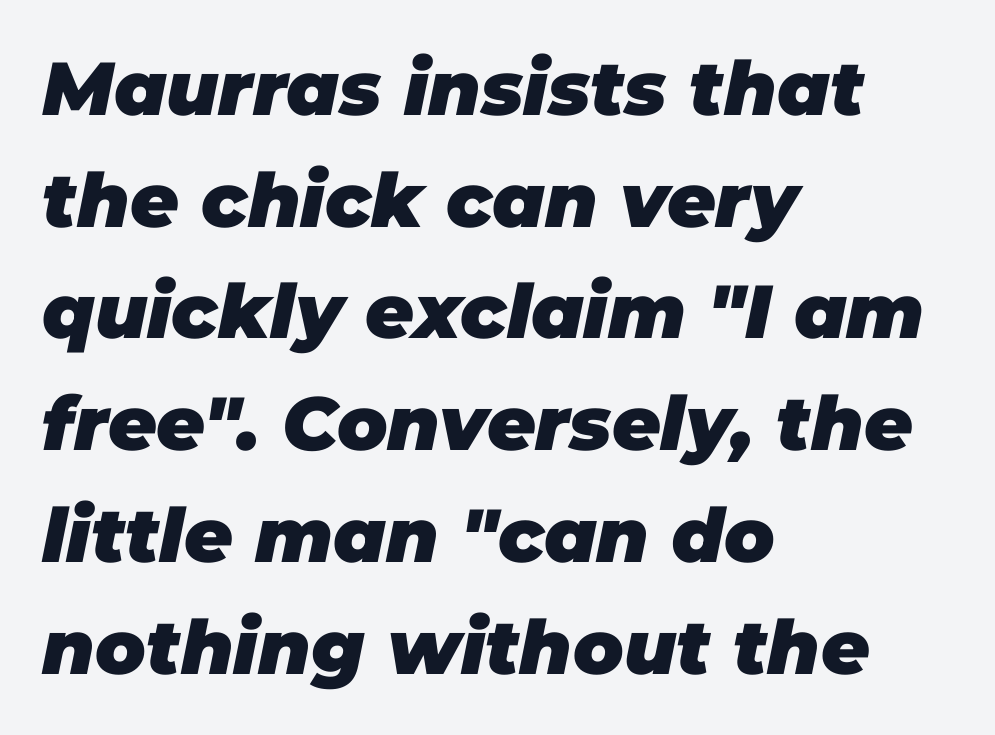
The rendering uses natural spacing where letterforms have individual widths. The line-height multiplier appears to be the usual default. The letterforms sit shoulder to shoulder at normal distance. Compared with an ordinary text face, these strokes are far heavier — a full bold. A bare baseline throughout the passage.
